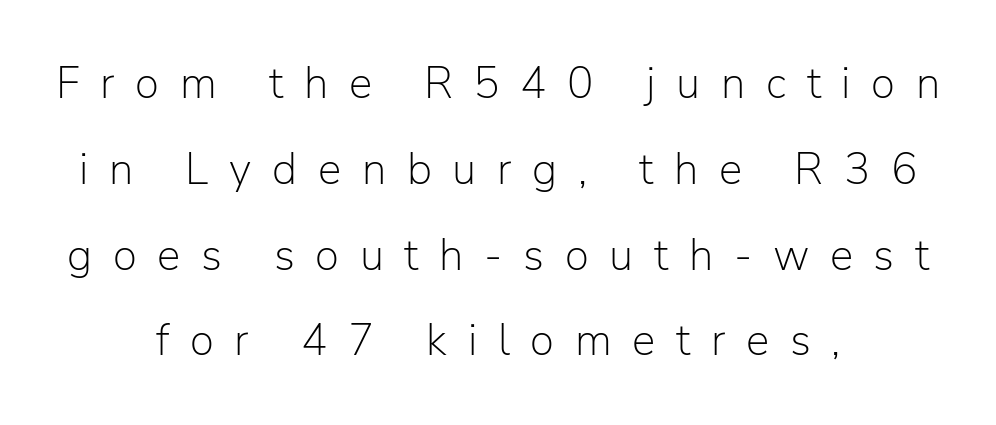
{"serif": "no", "italic": "no", "bold": "no", "weight": "light", "width": "normal", "stroke_contrast": "low", "x_height": "medium", "monospaced": "no", "underline": "no", "align": "center", "line_spacing": "loose", "line_spacing_ratio": 1.95, "letter_spacing": "wide", "letter_spacing_em": 0.47, "glyph_px": 44}
